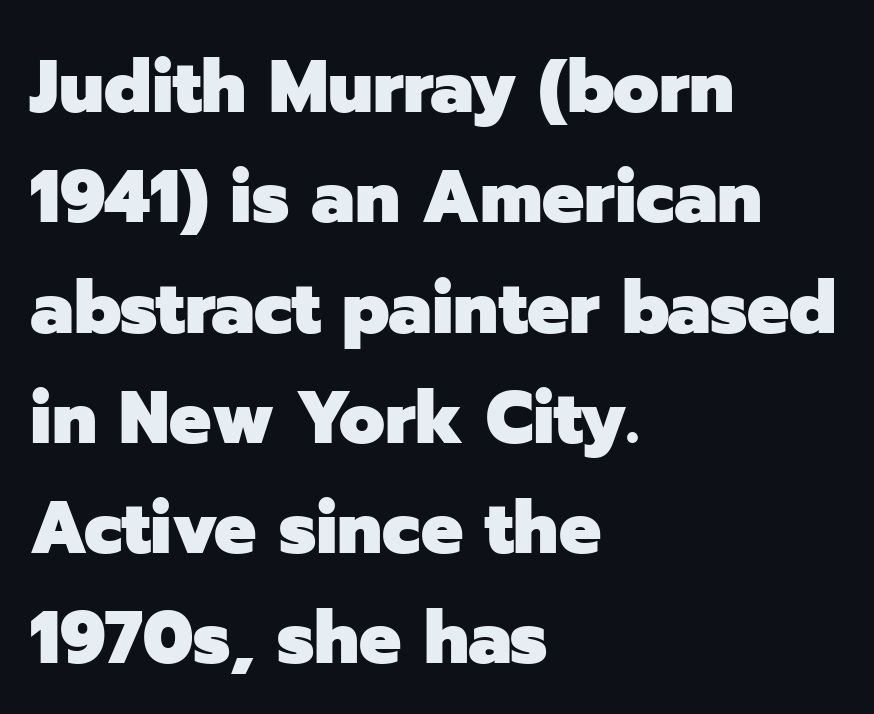
The image shows 74 px heavy sans-serif type, upright; set left-aligned, normal line spacing (1.49x), normal letter spacing, not underlined; low stroke contrast and a medium x-height.
